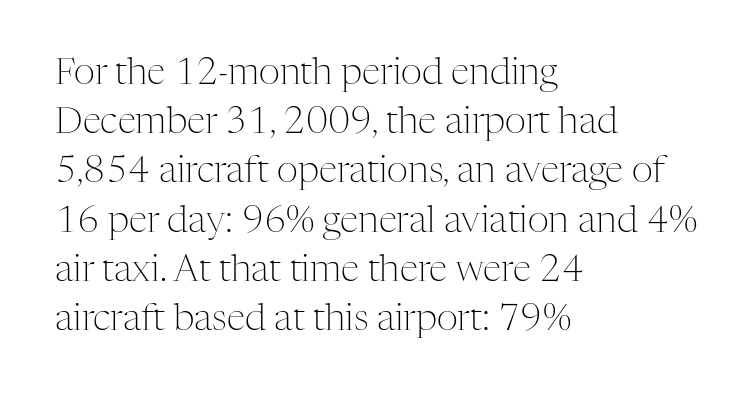
The image shows 37 px light serif type, upright; set left-aligned, normal line spacing (1.33x), normal letter spacing, not underlined; medium stroke contrast and a medium x-height.
